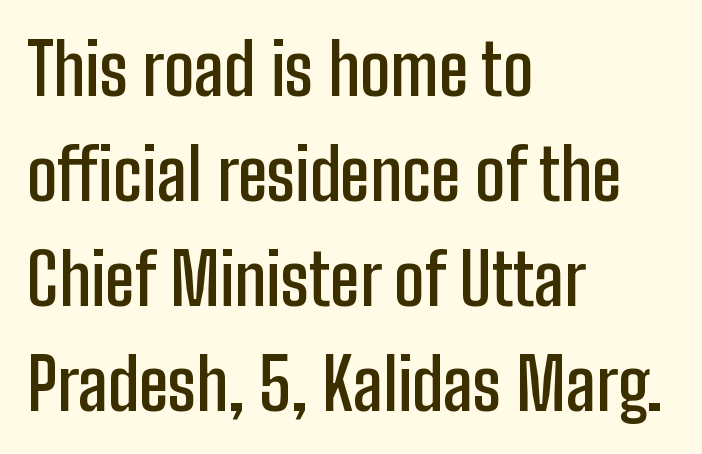
The face used here is proportionally spaced, like ordinary book or web type. A typesetter would label this face a sans. What's the leading like? Ordinary, nothing unusual. Style check: upright.
